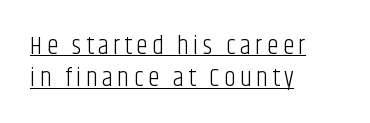
Q: Is the text bold? A: No.
Q: Is the text italic (slanted)? A: No, it is upright.
Q: Is the text underlined? A: Yes.
Q: How is the paragraph aligned? A: Left-aligned.
Q: Is the spacing between lines tight, normal or loose? A: Normal.
